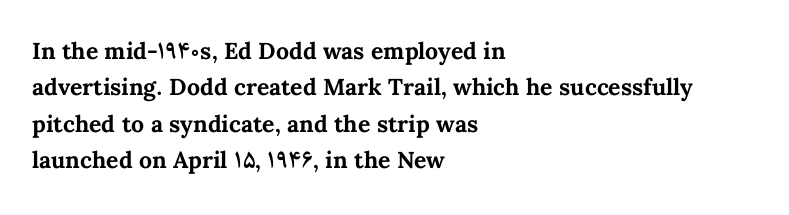
{"italic": "no", "bold": "yes", "underline": "no", "align": "left", "line_spacing": "normal", "line_spacing_ratio": 1.58, "letter_spacing": "normal", "letter_spacing_em": 0.0, "glyph_px": 23}
